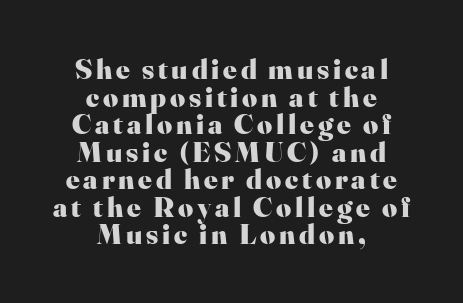
{"serif": "yes", "italic": "no", "bold": "yes", "weight": "heavy", "width": "normal", "stroke_contrast": "high", "x_height": "small", "monospaced": "no", "underline": "no", "align": "center", "line_spacing": "tight", "line_spacing_ratio": 0.95, "glyph_px": 29}
